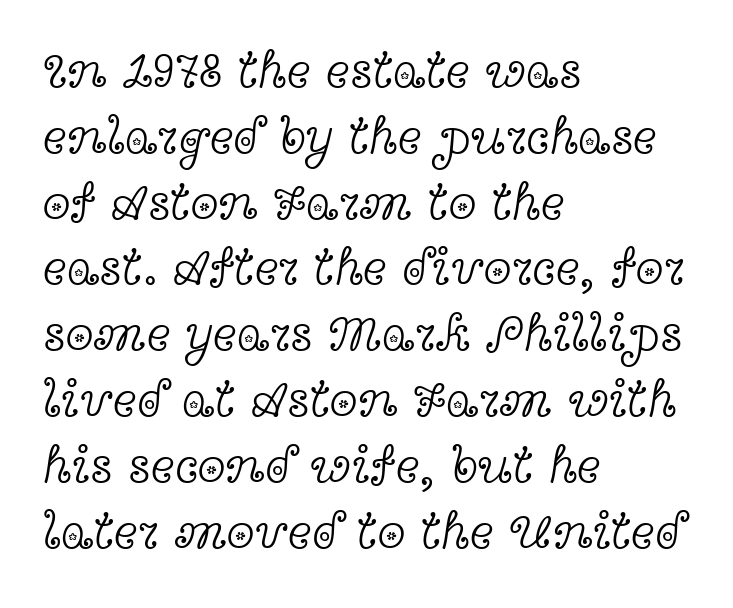
Q: Is the text bold? A: No.
Q: Is the text italic (slanted)? A: No, it is upright.
Q: Is the typeface a serif or a sans-serif typeface? A: Serif.
Q: Is the text underlined? A: No.
Q: How is the paragraph aligned? A: Left-aligned.
Q: Is the spacing between letters normal or unusually wide? A: Normal.
Q: Is the spacing between lines tight, normal or loose? A: Normal.
Q: Width (condensed, normal, or wide)? A: Wide.
Q: x-height? A: Medium.
Q: Monospaced? A: No.
